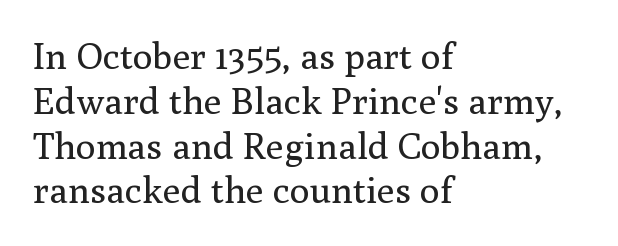
The image shows 37 px regular-weight serif type, upright; set left-aligned, line spacing 1.21x, normal letter spacing, not underlined; medium stroke contrast and a medium x-height.
